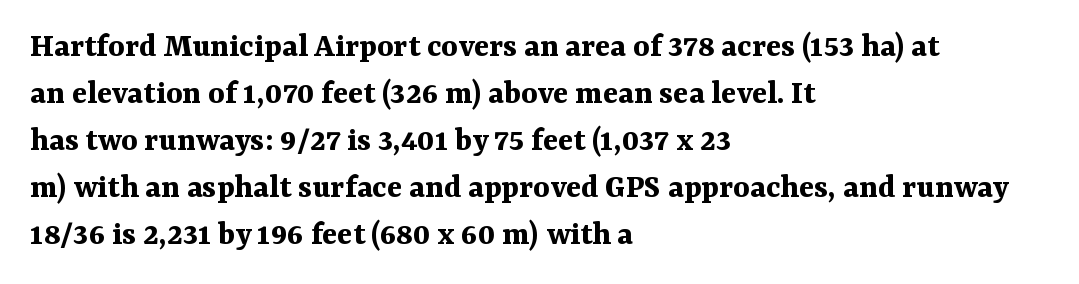
Q: Is the text bold? A: Yes.
Q: Is the text italic (slanted)? A: No, it is upright.
Q: Is the typeface a serif or a sans-serif typeface? A: Serif.
Q: Is the text underlined? A: No.
Q: How is the paragraph aligned? A: Left-aligned.
Q: Is the spacing between letters normal or unusually wide? A: Normal.
Q: Is the spacing between lines tight, normal or loose? A: Normal.
Q: Width (condensed, normal, or wide)? A: Normal.
Q: Stroke contrast? A: Medium.
Q: x-height? A: Medium.
Q: Monospaced? A: No.
